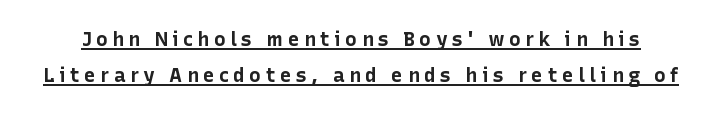
{"italic": "no", "bold": "yes", "underline": "yes", "line_spacing_ratio": 1.78, "letter_spacing": "wide", "letter_spacing_em": 0.21, "glyph_px": 20}
